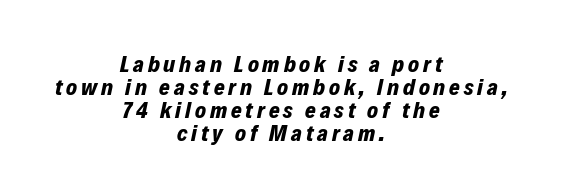
The image shows 23 px bold type, italic (leaning right); set centered, tight line spacing (1.0x), not underlined.
